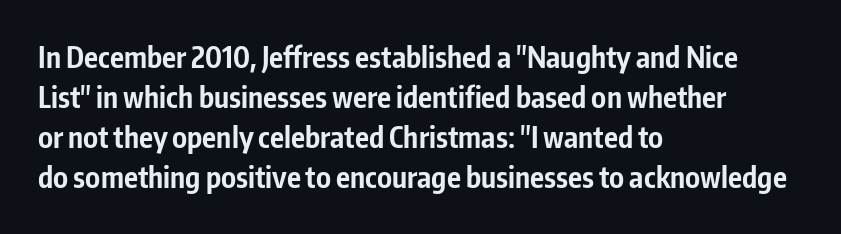
Q: Is the text bold? A: Yes.
Q: Is the text italic (slanted)? A: No, it is upright.
Q: Is the typeface a serif or a sans-serif typeface? A: Sans-serif.
Q: Is the text underlined? A: No.
Q: How is the paragraph aligned? A: Left-aligned.
Q: Is the spacing between letters normal or unusually wide? A: Normal.
Q: Is the spacing between lines tight, normal or loose? A: Normal.
Q: Width (condensed, normal, or wide)? A: Condensed.
Q: Stroke contrast? A: Low.
Q: x-height? A: Medium.
Q: Monospaced? A: No.
